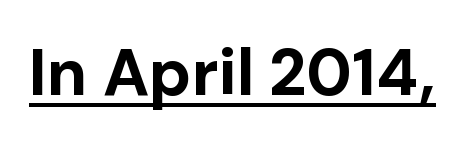
The image shows 65 px bold sans-serif type, upright; set normal letter spacing, underlined; low stroke contrast and a medium x-height.
